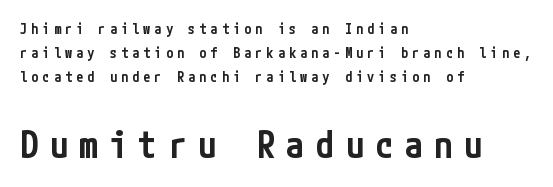
{"serif": "no", "italic": "no", "bold": "semi", "weight": "semibold", "width": "condensed", "stroke_contrast": "low", "x_height": "medium", "underline": "no", "align": "left", "line_spacing": "normal", "line_spacing_ratio": 1.7, "letter_spacing": "wide", "letter_spacing_em": 0.3, "larger_block": "second", "size_ratio": 2.64, "glyph_px": 37}
